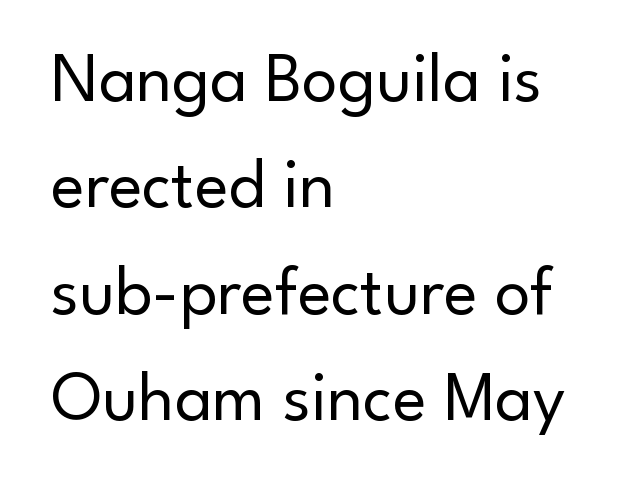
The image shows 71 px regular-weight sans-serif type, upright; set left-aligned, normal line spacing (1.5x), normal letter spacing, not underlined; low stroke contrast and a small x-height.
